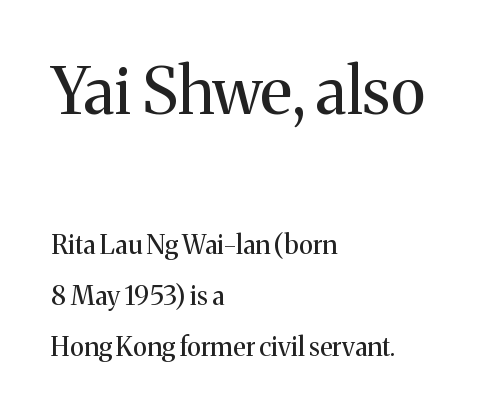
The image shows 64 px regular-weight serif type, upright; set left-aligned, loose line spacing (1.96x), normal letter spacing, not underlined; the first (top) block is 2.46x larger; medium stroke contrast and a medium x-height.
